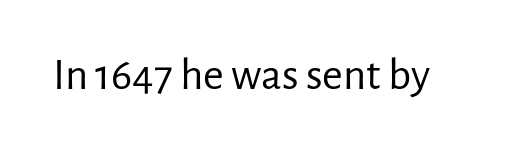
The image shows 45 px regular-weight sans-serif type, upright; set normal letter spacing, not underlined; low stroke contrast and a medium x-height.
